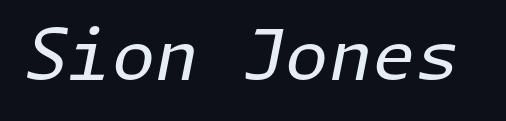
The image shows 70 px regular-weight type, italic (leaning right); set normal letter spacing, not underlined; low stroke contrast and a medium x-height.
